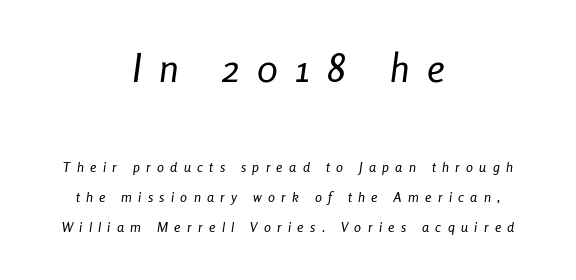
The image shows 39 px regular-weight, condensed type, italic (leaning right); set centered, loose line spacing (2.15x), unusually wide letter spacing (+0.45 em), not underlined; the first (top) block is 2.79x larger; low stroke contrast and a medium x-height.
